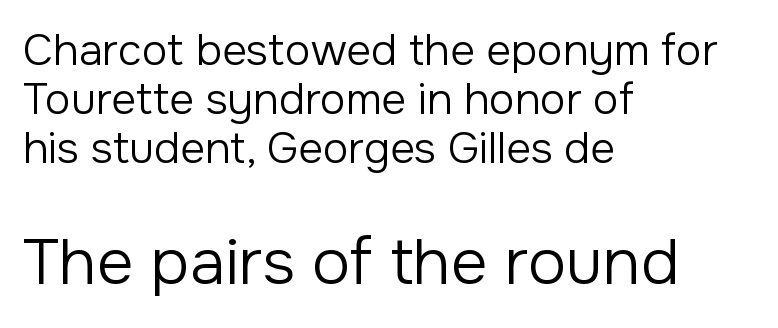
The specimen reads as upright at a glance. Letter spacing: default. Think standard paragraph weight, or any step lighter than that. Words float on clear page, feet unadorned. This rendering uses left alignment, leaving the right contour irregular.
